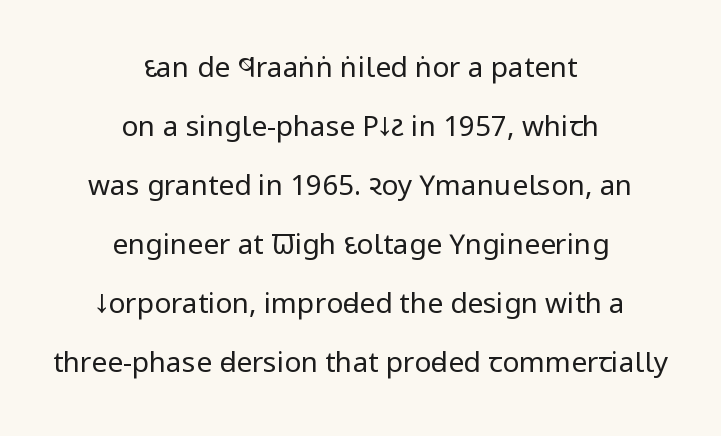
The image shows 28 px regular-weight, condensed sans-serif type, upright; set centered, loose line spacing (2.11x), normal letter spacing, not underlined; low stroke contrast and a large x-height.
